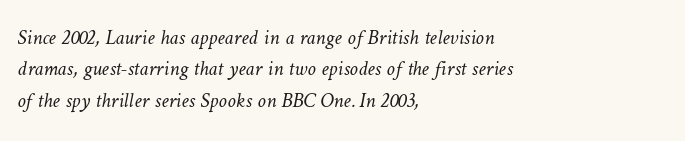
{"bold": "no", "underline": "no", "align": "left", "line_spacing": "normal", "line_spacing_ratio": 1.49, "letter_spacing": "normal", "letter_spacing_em": 0.0, "glyph_px": 21}
